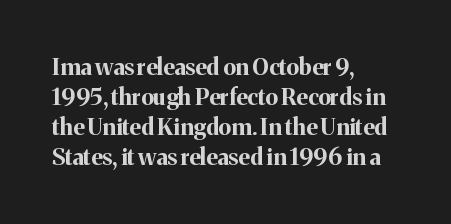
Designer's note — italics off, roman on. Clear beneath every line of the passage. Set as a true bold cut, around the 700 mark. How would I describe the line gaps? Plain and ordinary.
